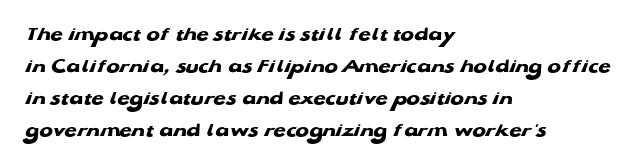
Q: Is the text bold? A: Yes.
Q: Is the text underlined? A: No.
Q: How is the paragraph aligned? A: Left-aligned.
Q: Is the spacing between letters normal or unusually wide? A: Normal.
Q: Is the spacing between lines tight, normal or loose? A: Normal.
